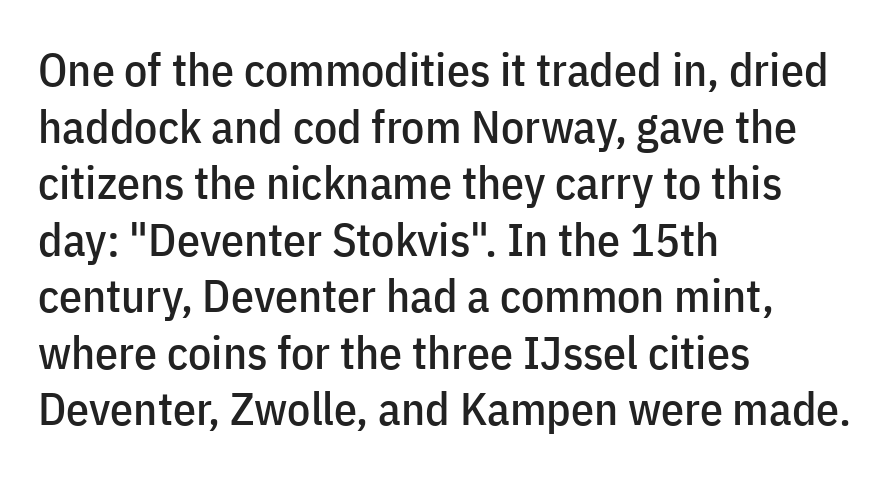
{"serif": "no", "italic": "no", "width": "condensed", "stroke_contrast": "low", "x_height": "medium", "monospaced": "no", "underline": "no", "align": "left", "line_spacing_ratio": 1.23, "letter_spacing": "normal", "letter_spacing_em": 0.0, "glyph_px": 46}
